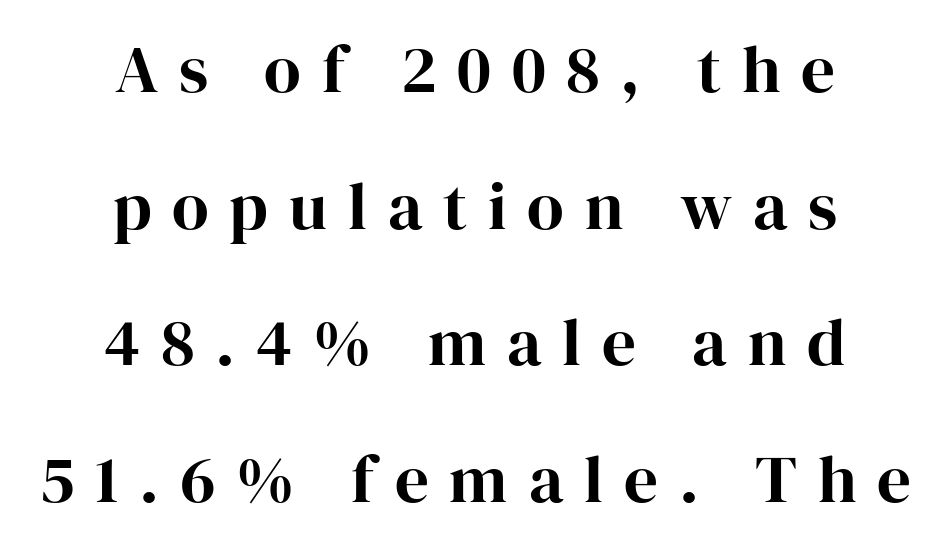
Descender tails drop into unmarked territory. Little horizontal feet cap the strokes, marking this as serif type. Looks like regular typesetting: each glyph gets only the width it needs. The letterforms stand isolated, each surrounded by extra space.
